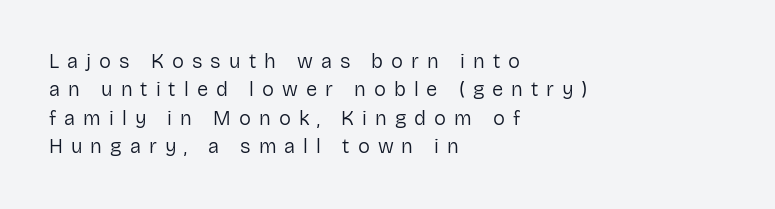
{"italic": "no", "bold": "no", "underline": "no", "align": "left", "line_spacing": "normal", "line_spacing_ratio": 1.42, "letter_spacing": "wide", "letter_spacing_em": 0.4, "glyph_px": 20}
